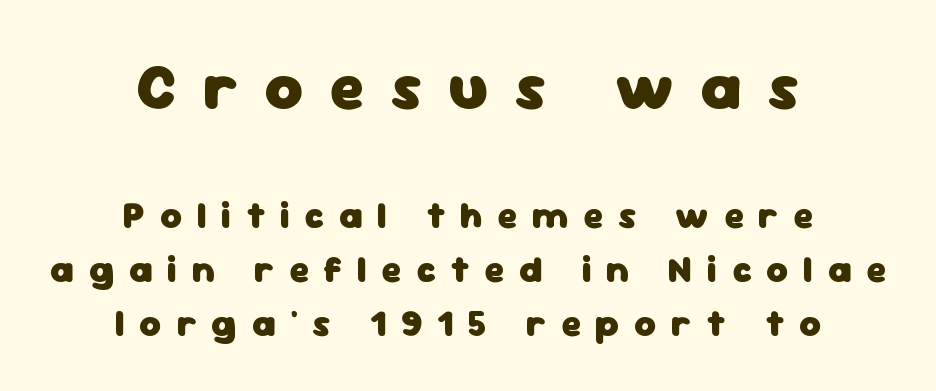
These lines carry a lot of weight — the face is fully bold. These lines are rendered in a variable-pitch font. The letters are spread apart with noticeably loose tracking. Lines of text with bare space underneath. Type size steps down from the first block to the second.
